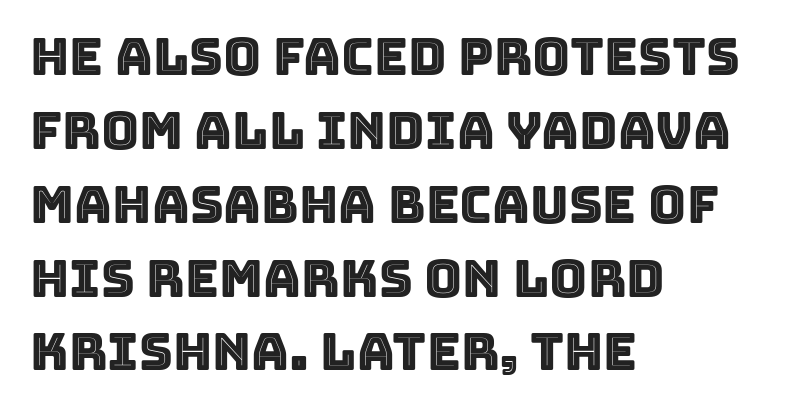
Q: Is the text italic (slanted)? A: No, it is upright.
Q: Is the text underlined? A: No.
Q: How is the paragraph aligned? A: Left-aligned.
Q: Is the spacing between letters normal or unusually wide? A: Normal.
Q: Is the spacing between lines tight, normal or loose? A: Normal.
Q: Width (condensed, normal, or wide)? A: Normal.
Q: x-height? A: Large.
Q: Monospaced? A: No.
